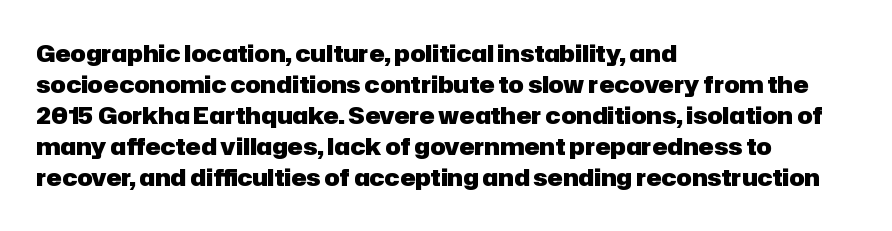
Caption: bold face, heavy strokes. Compared with typical body copy, the letter spacing here is the same. Line starts are locked; line ends wander. The axis of the letterforms is exactly vertical.
